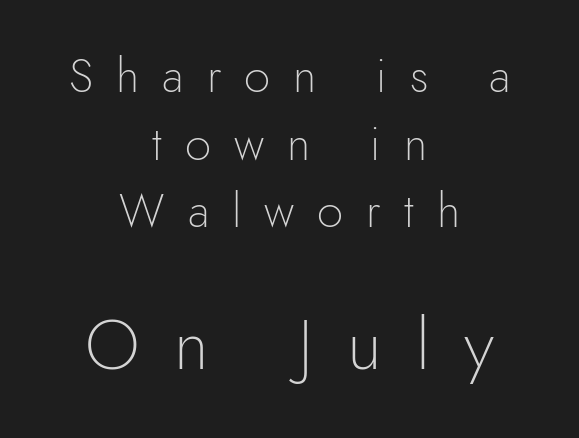
Think of a printed novel: that variable character pitch is what you see here. Descenders are the only things crossing below the line. Ordinary non-slanted type is in use. The setting favours the middle, as headings and verse often do. Which of the two is more prominent by size? The second, at the bottom. Each new line begins a customary step beneath the previous one.
